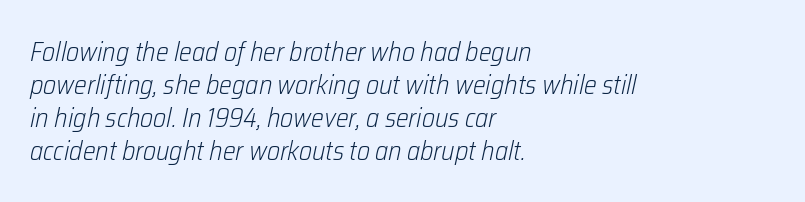
Plain, unruled lines of type. The typography opts for an oblique posture over an upright one. Default kerning and tracking; the words read as compact shapes. The setting favours the left margin, as ordinary paragraphs usually do. The strokes carry an ordinary text weight at most.
